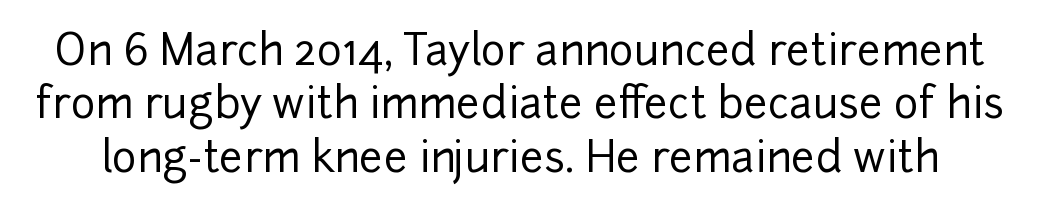
The space between consecutive lines is moderate. In terms of letterform style, serifs are entirely absent. The passage shown is typed in a proportional face where columns would drift. Each row of text sits above clean, open space. Unlike italic type, these characters show no tilt at all. Words appear dense and cohesive because spacing is normal.
